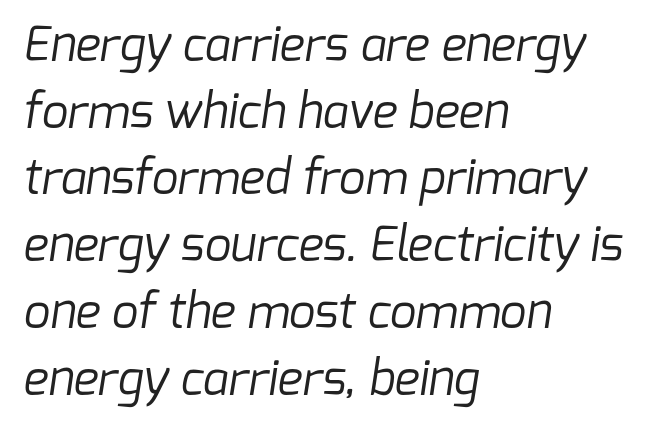
The image shows 47 px regular-weight sans-serif type; set left-aligned, normal line spacing (1.42x), normal letter spacing, not underlined; low stroke contrast and a medium x-height.
